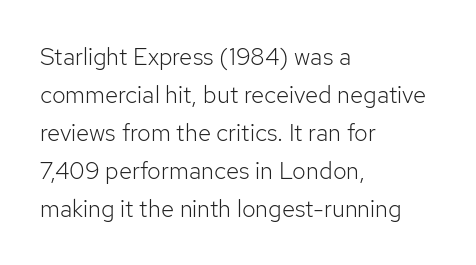
The image shows 24 px text type, upright; set left-aligned, normal line spacing (1.58x), normal letter spacing, not underlined.
